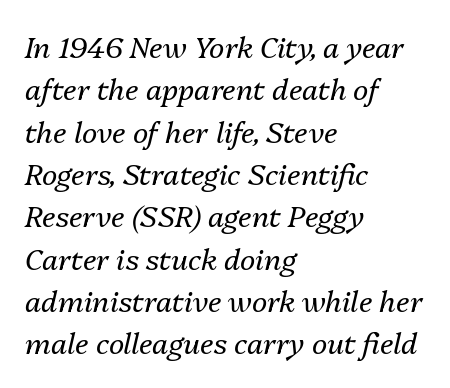
The image shows 29 px regular-weight type, italic (leaning right); set left-aligned, normal line spacing (1.46x), normal letter spacing, not underlined; medium stroke contrast and a medium x-height.
